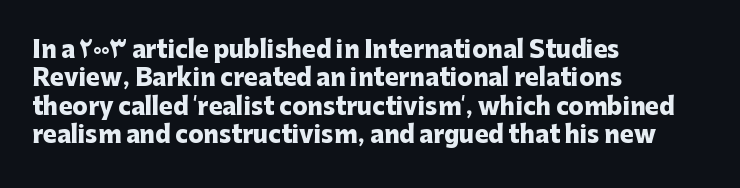
{"italic": "no", "bold": "yes", "underline": "no", "align": "left", "line_spacing_ratio": 1.23, "letter_spacing": "normal", "letter_spacing_em": 0.0, "glyph_px": 23}
